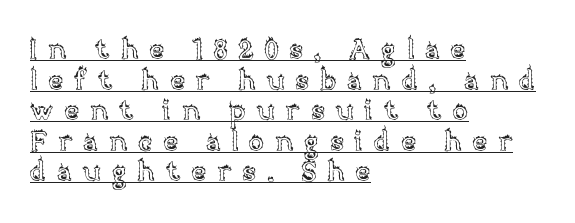
{"italic": "no", "width": "normal", "x_height": "large", "monospaced": "no", "underline": "yes", "align": "left", "line_spacing": "tight", "line_spacing_ratio": 1.09, "letter_spacing": "wide", "letter_spacing_em": 0.38, "glyph_px": 28}
